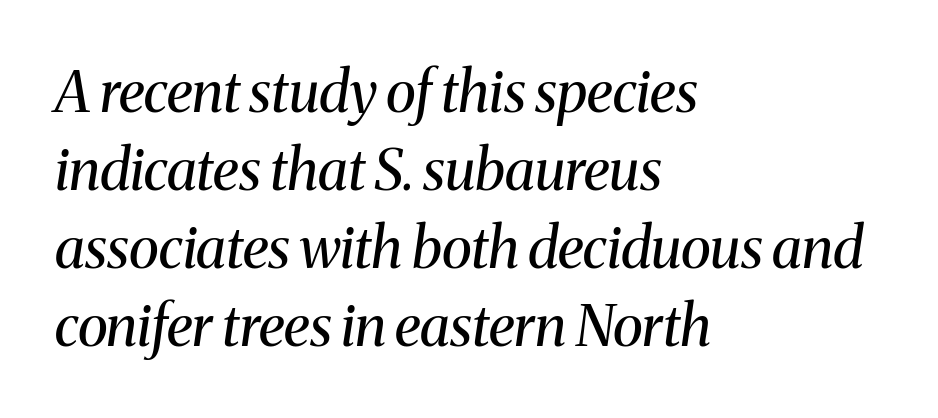
Q: Is the text bold? A: No.
Q: Is the text italic (slanted)? A: Yes, it leans right by about 8 degrees.
Q: Is the typeface a serif or a sans-serif typeface? A: Serif.
Q: Is the text underlined? A: No.
Q: How is the paragraph aligned? A: Left-aligned.
Q: Is the spacing between letters normal or unusually wide? A: Normal.
Q: Is the spacing between lines tight, normal or loose? A: Normal.
Q: Width (condensed, normal, or wide)? A: Normal.
Q: Stroke contrast? A: Medium.
Q: x-height? A: Medium.
Q: Monospaced? A: No.
